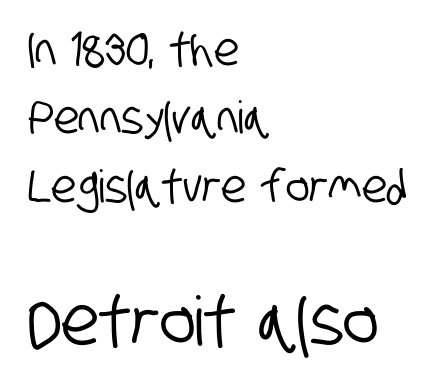
{"serif": "no", "width": "condensed", "stroke_contrast": "low", "x_height": "large", "monospaced": "no", "underline": "no", "align": "left", "line_spacing": "normal", "line_spacing_ratio": 1.52, "letter_spacing": "normal", "letter_spacing_em": 0.0, "larger_block": "second", "size_ratio": 1.51, "glyph_px": 68}
